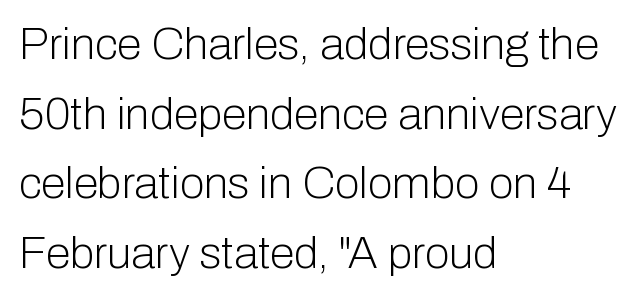
Q: Is the text bold? A: No.
Q: Is the text italic (slanted)? A: No, it is upright.
Q: Is the typeface a serif or a sans-serif typeface? A: Sans-serif.
Q: Is the text underlined? A: No.
Q: How is the paragraph aligned? A: Left-aligned.
Q: Is the spacing between letters normal or unusually wide? A: Normal.
Q: Is the spacing between lines tight, normal or loose? A: Normal.
Q: Width (condensed, normal, or wide)? A: Normal.
Q: Stroke contrast? A: Low.
Q: x-height? A: Medium.
Q: Monospaced? A: No.
